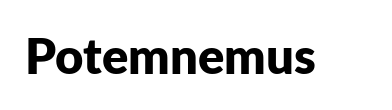
Caption: bold face, heavy strokes. The space beneath each line is pristine and unruled. The letters advance in unequal steps, a hallmark of proportional type. You can tell from the bare stems that sans-serif type was used. If you drew a line through each stem, it would be perfectly vertical.
